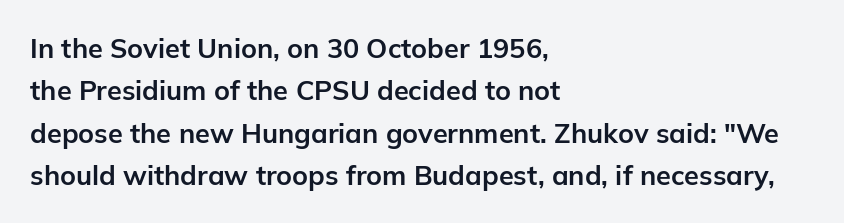
The image shows 27 px bold type, upright; set left-aligned, normal line spacing (1.57x), normal letter spacing, not underlined.
